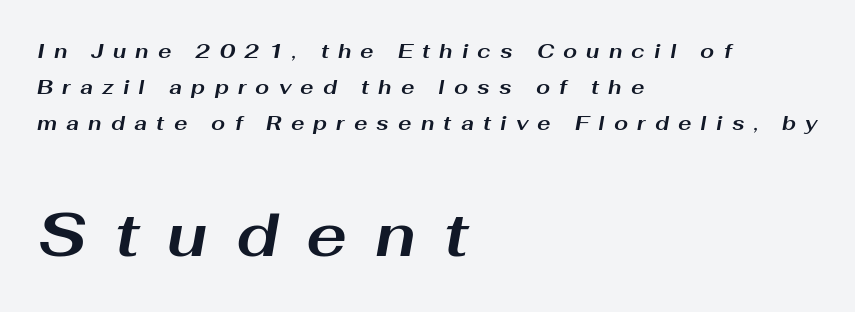
Does the copy run flush right? No — it runs flush left. The area under the type is left untouched. Does the weight exceed regular? Yes, all the way to bold. Compared with typical body copy, the letter spacing here is much looser. Between these two stacked blocks, the lower one wins on size.
